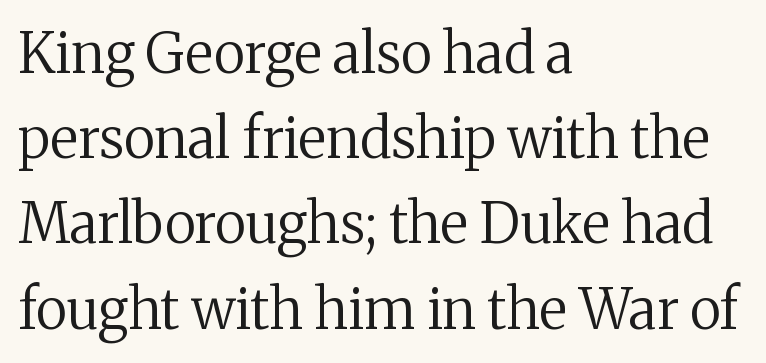
{"serif": "yes", "italic": "no", "bold": "no", "weight": "regular", "width": "normal", "stroke_contrast": "medium", "x_height": "medium", "monospaced": "no", "underline": "no", "align": "left", "line_spacing": "normal", "line_spacing_ratio": 1.55, "letter_spacing": "normal", "letter_spacing_em": 0.0, "glyph_px": 55}
